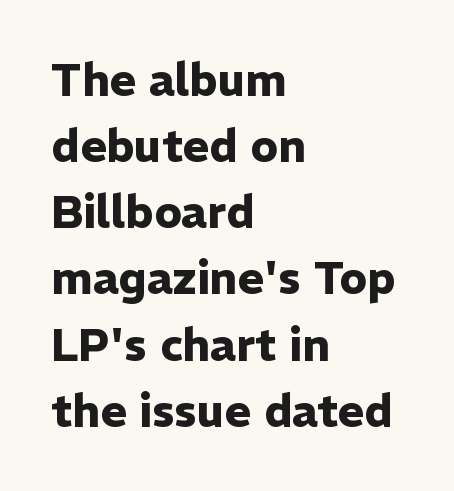
The image shows 45 px heavy sans-serif type, upright; set left-aligned, normal line spacing (1.47x), normal letter spacing, not underlined; low stroke contrast and a medium x-height.
